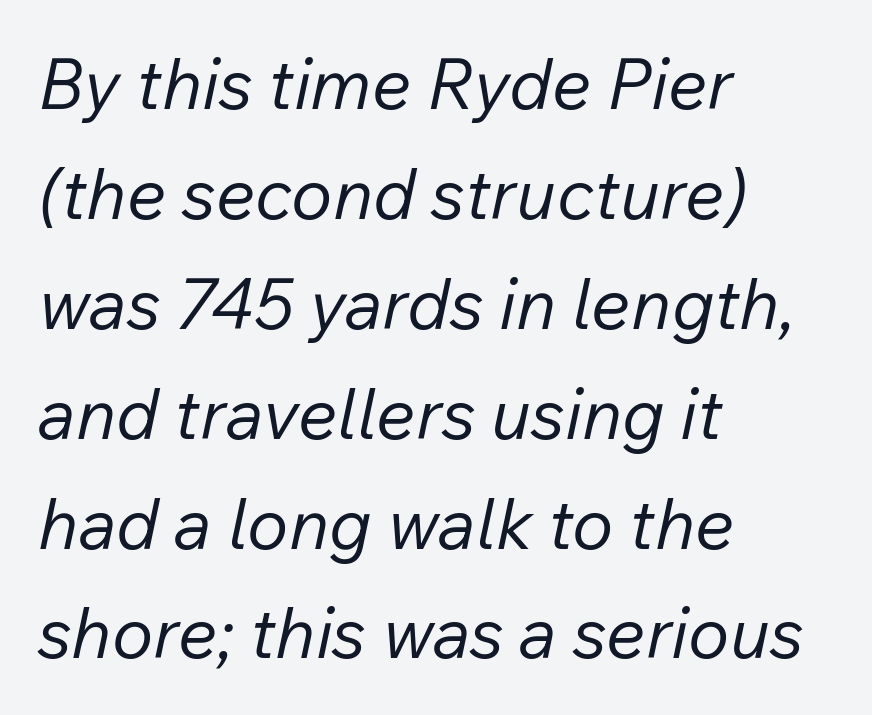
The image shows 70 px regular-weight type, italic (leaning right); set left-aligned, normal line spacing (1.57x), normal letter spacing, not underlined; low stroke contrast and a medium x-height.
